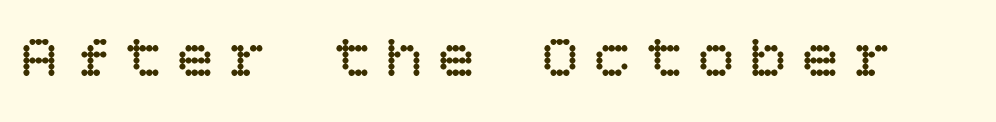
{"italic": "no", "bold": "no", "weight": "regular", "width": "normal", "stroke_contrast": "low", "x_height": "large", "underline": "no", "letter_spacing": "wide", "letter_spacing_em": 0.24, "glyph_px": 62}
